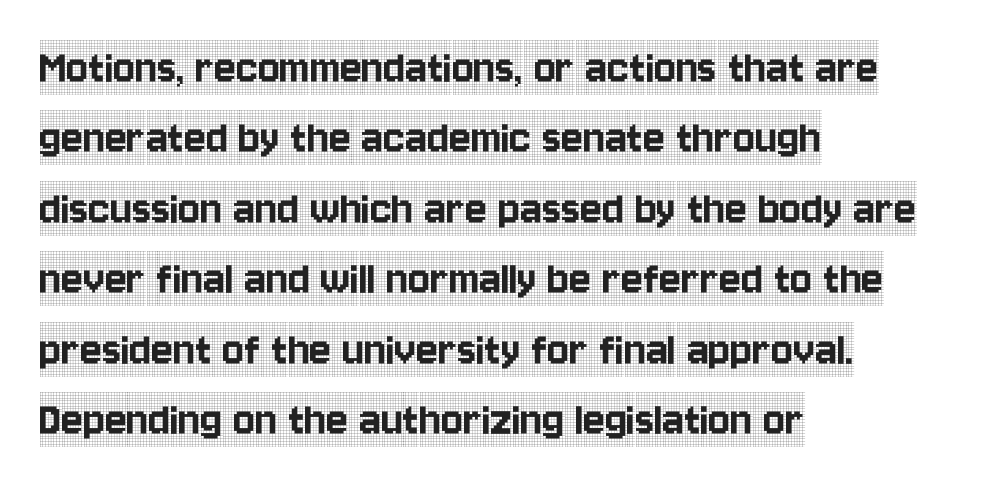
Q: Is the text italic (slanted)? A: No, it is upright.
Q: Is the typeface a serif or a sans-serif typeface? A: Serif.
Q: Is the text underlined? A: No.
Q: How is the paragraph aligned? A: Left-aligned.
Q: Is the spacing between letters normal or unusually wide? A: Normal.
Q: Is the spacing between lines tight, normal or loose? A: Normal.
Q: Width (condensed, normal, or wide)? A: Condensed.
Q: x-height? A: Large.
Q: Monospaced? A: No.
